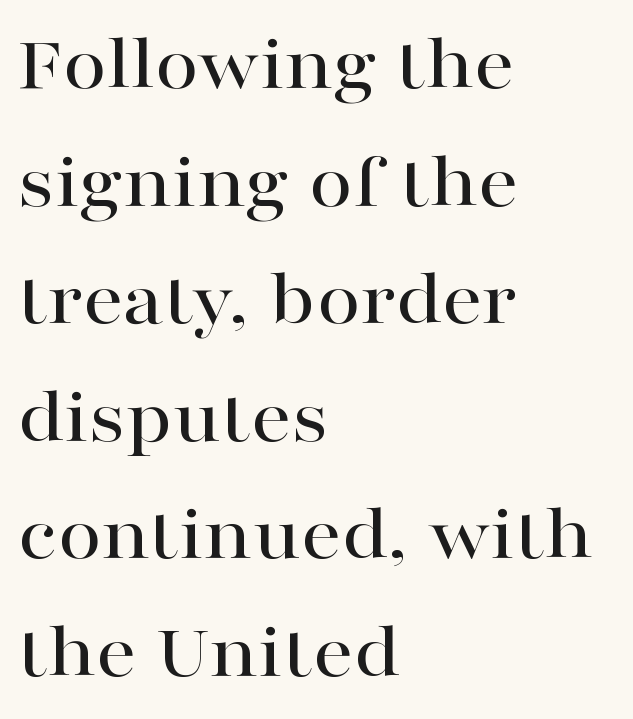
Q: Is the text italic (slanted)? A: No, it is upright.
Q: Is the typeface a serif or a sans-serif typeface? A: Serif.
Q: Is the text underlined? A: No.
Q: How is the paragraph aligned? A: Left-aligned.
Q: Is the spacing between letters normal or unusually wide? A: Normal.
Q: Is the spacing between lines tight, normal or loose? A: Normal.
Q: Width (condensed, normal, or wide)? A: Wide.
Q: Stroke contrast? A: High.
Q: x-height? A: Medium.
Q: Monospaced? A: No.
